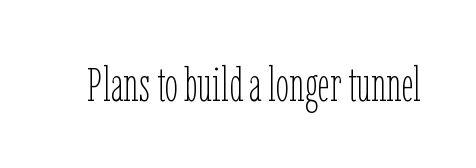
{"italic": "no", "bold": "no", "weight": "thin", "width": "condensed", "stroke_contrast": "low", "x_height": "medium", "monospaced": "no", "underline": "no", "letter_spacing": "normal", "letter_spacing_em": 0.0, "glyph_px": 48}
